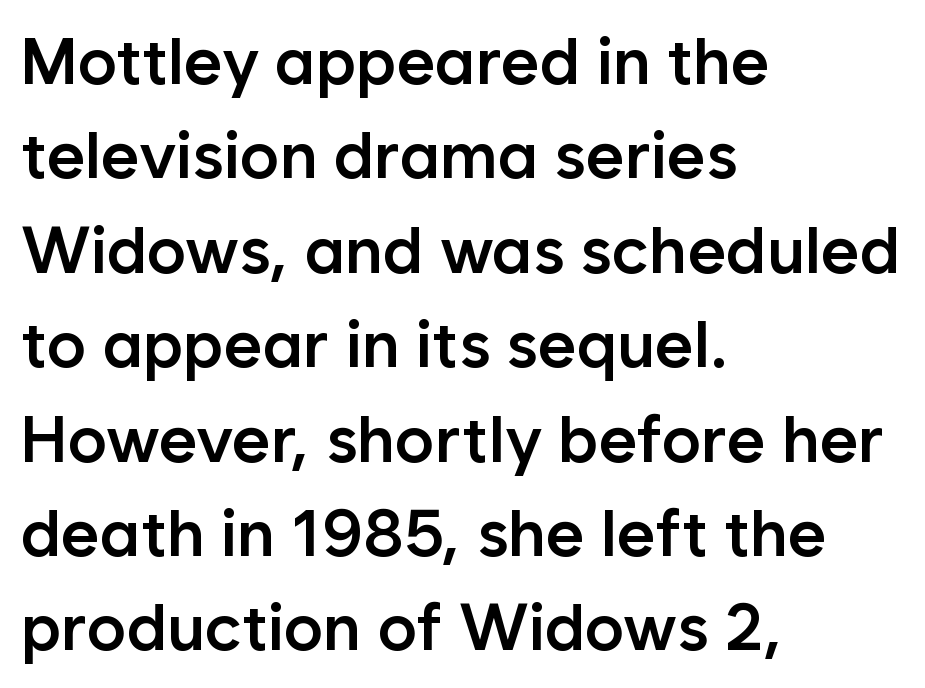
Is this a fixed-width face? No — the glyphs have proportional, varying widths. Typeset ragged right — the left edge is the straight one. The space between consecutive lines is moderate. These lines were composed using upright roman letters.
